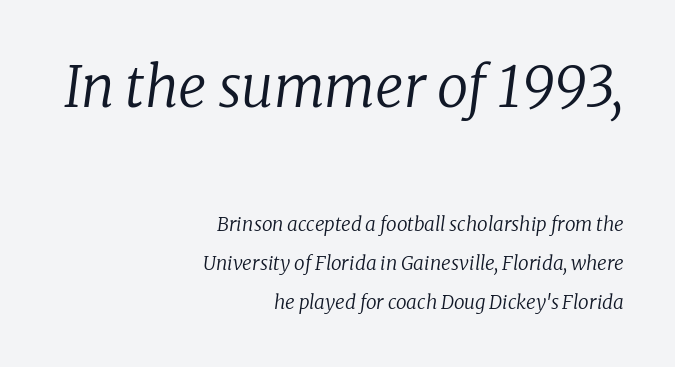
{"serif": "yes", "italic": "yes", "lean": "right", "slant_degrees": 8, "bold": "no", "weight": "regular", "width": "normal", "stroke_contrast": "low", "x_height": "medium", "monospaced": "no", "underline": "no", "align": "right", "line_spacing": "loose", "line_spacing_ratio": 2.07, "letter_spacing": "normal", "letter_spacing_em": 0.0, "larger_block": "first", "size_ratio": 2.95, "glyph_px": 56}
